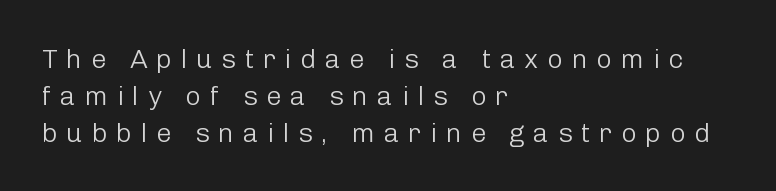
{"italic": "no", "bold": "no", "underline": "no", "align": "left", "line_spacing": "normal", "line_spacing_ratio": 1.37, "letter_spacing": "wide", "letter_spacing_em": 0.32, "glyph_px": 27}
